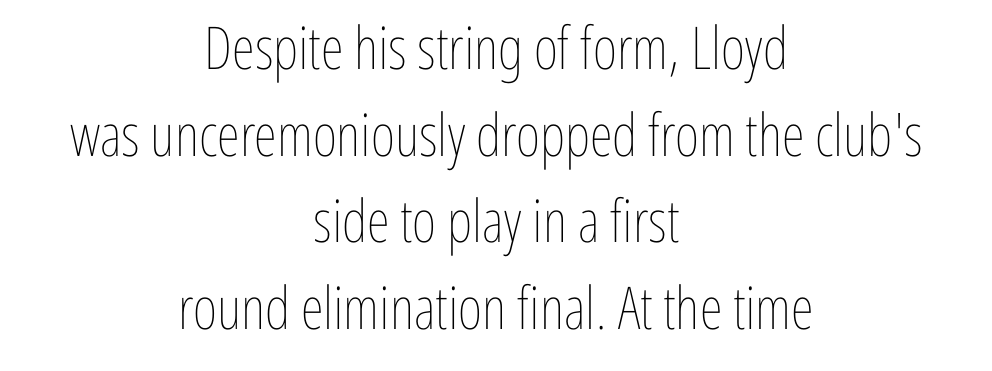
{"italic": "no", "bold": "no", "weight": "thin", "width": "condensed", "stroke_contrast": "low", "x_height": "medium", "monospaced": "no", "underline": "no", "align": "center", "line_spacing": "normal", "line_spacing_ratio": 1.47, "letter_spacing": "normal", "letter_spacing_em": 0.0, "glyph_px": 59}
